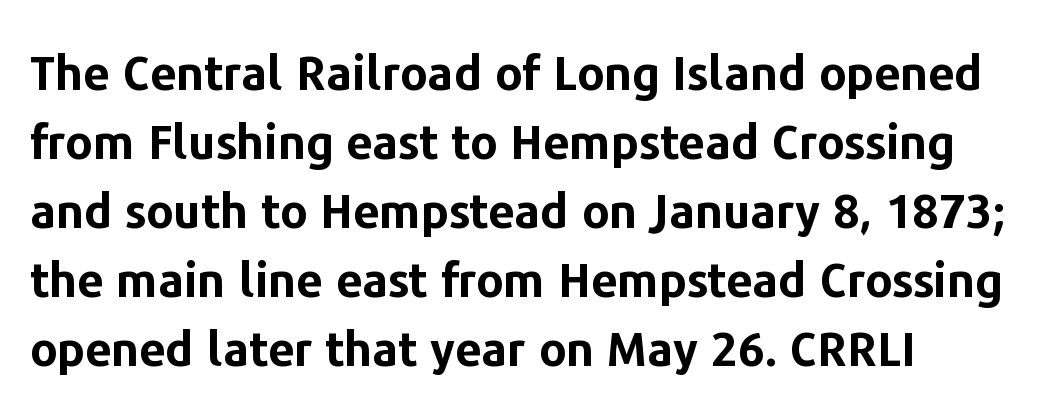
Q: Is the text bold? A: Yes.
Q: Is the text italic (slanted)? A: No, it is upright.
Q: Is the typeface a serif or a sans-serif typeface? A: Sans-serif.
Q: Is the text underlined? A: No.
Q: How is the paragraph aligned? A: Left-aligned.
Q: Is the spacing between letters normal or unusually wide? A: Normal.
Q: Is the spacing between lines tight, normal or loose? A: Normal.
Q: Width (condensed, normal, or wide)? A: Normal.
Q: Stroke contrast? A: Low.
Q: x-height? A: Medium.
Q: Monospaced? A: No.
